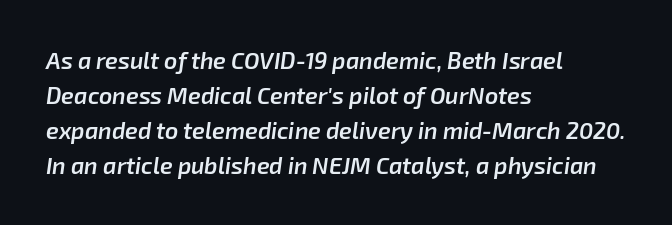
The image shows 23 px text type, italic (leaning right); set left-aligned, normal line spacing (1.52x), normal letter spacing, not underlined.
